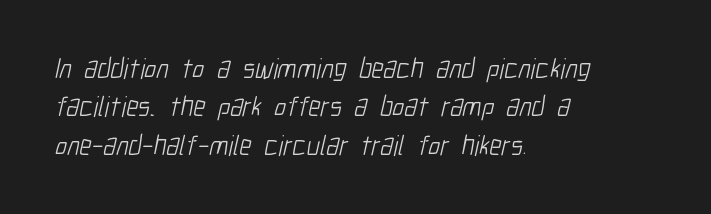
Q: Is the text bold? A: No.
Q: Is the typeface a serif or a sans-serif typeface? A: Sans-serif.
Q: Is the text underlined? A: No.
Q: How is the paragraph aligned? A: Left-aligned.
Q: Is the spacing between letters normal or unusually wide? A: Normal.
Q: Is the spacing between lines tight, normal or loose? A: Normal.
Q: Width (condensed, normal, or wide)? A: Condensed.
Q: Stroke contrast? A: Low.
Q: x-height? A: Medium.
Q: Monospaced? A: No.
